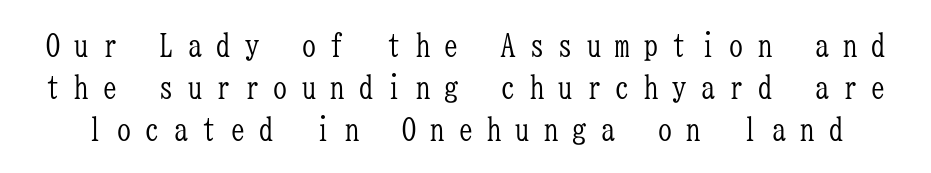
{"serif": "yes", "italic": "no", "bold": "no", "weight": "light", "width": "condensed", "stroke_contrast": "low", "x_height": "medium", "monospaced": "yes", "underline": "no", "line_spacing": "normal", "line_spacing_ratio": 1.31, "letter_spacing": "wide", "letter_spacing_em": 0.39, "glyph_px": 32}
